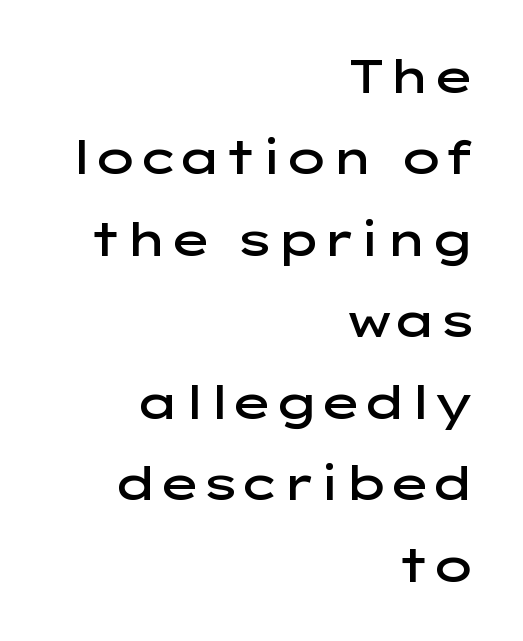
The image shows 46 px semibold, wide sans-serif type, upright; set right-aligned, line spacing 1.77x, normal letter spacing, not underlined; low stroke contrast and a medium x-height.
